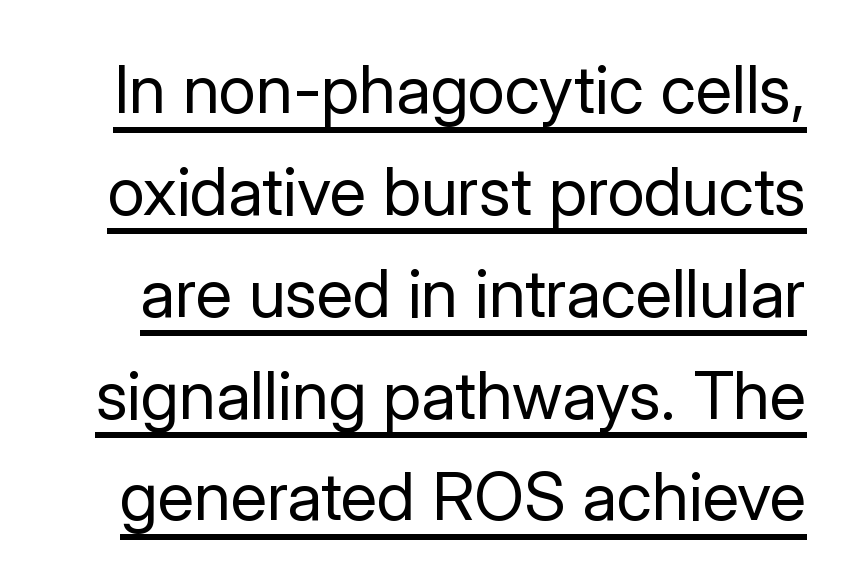
Q: Is the text bold? A: No.
Q: Is the text italic (slanted)? A: No, it is upright.
Q: Is the typeface a serif or a sans-serif typeface? A: Sans-serif.
Q: Is the text underlined? A: Yes.
Q: Is the spacing between letters normal or unusually wide? A: Normal.
Q: Is the spacing between lines tight, normal or loose? A: Normal.
Q: Width (condensed, normal, or wide)? A: Normal.
Q: Stroke contrast? A: Low.
Q: x-height? A: Medium.
Q: Monospaced? A: No.
